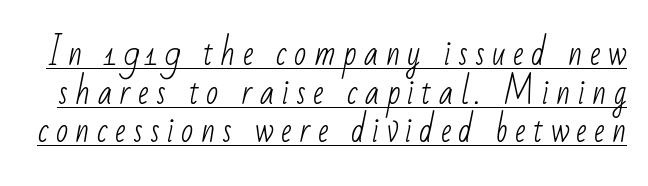
Serif or sans? Sans — the stroke terminals are bare. The face used here is proportionally spaced, like ordinary book or web type. Descenders here cross a horizontal rule under the line. Weight class: somewhere from thin through regular. Is the letter spacing exaggerated? Yes — the characters are pushed far apart.
